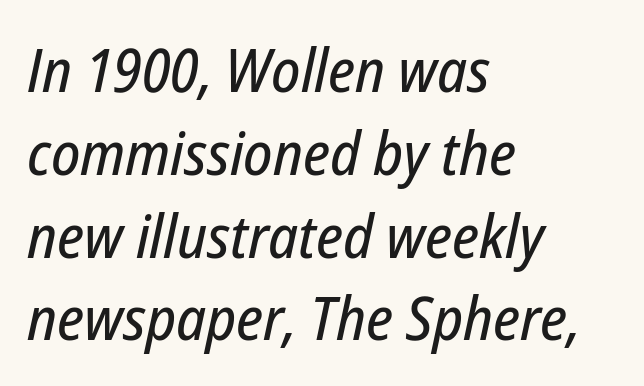
The image shows 60 px condensed type, italic (leaning right); set left-aligned, normal line spacing (1.38x), normal letter spacing, not underlined; low stroke contrast and a medium x-height.
